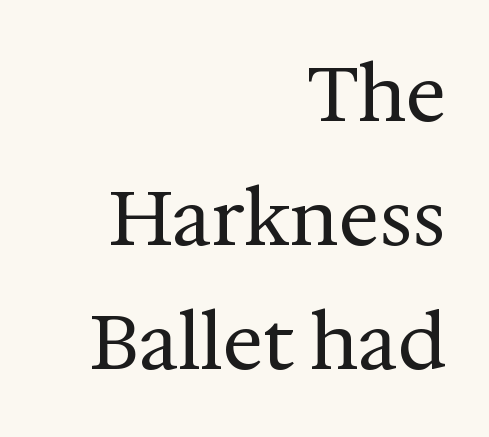
{"serif": "yes", "italic": "no", "bold": "no", "weight": "regular", "width": "normal", "stroke_contrast": "medium", "x_height": "medium", "monospaced": "no", "underline": "no", "align": "right", "line_spacing": "normal", "line_spacing_ratio": 1.63, "letter_spacing": "normal", "letter_spacing_em": 0.0, "glyph_px": 76}
